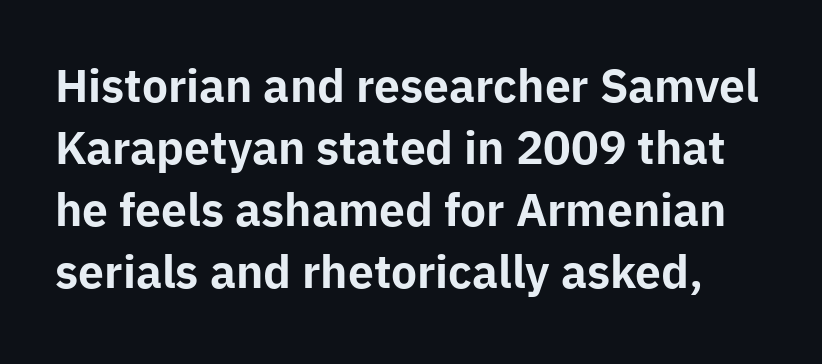
{"serif": "no", "italic": "no", "bold": "yes", "weight": "bold", "width": "normal", "stroke_contrast": "low", "x_height": "medium", "monospaced": "no", "underline": "no", "line_spacing": "normal", "line_spacing_ratio": 1.41, "letter_spacing": "normal", "letter_spacing_em": 0.0, "glyph_px": 44}
